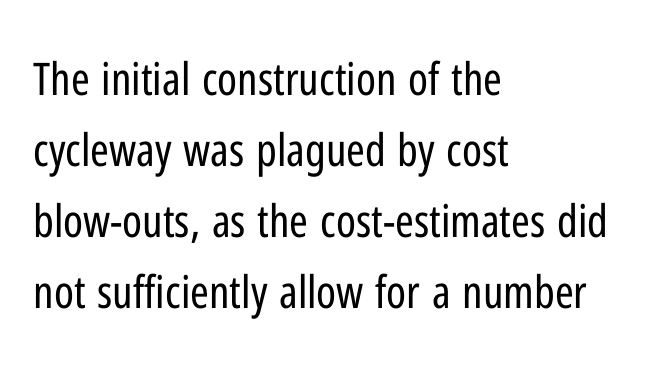
Q: Is the text bold? A: No.
Q: Is the text italic (slanted)? A: No, it is upright.
Q: Is the typeface a serif or a sans-serif typeface? A: Sans-serif.
Q: Is the text underlined? A: No.
Q: How is the paragraph aligned? A: Left-aligned.
Q: Is the spacing between letters normal or unusually wide? A: Normal.
Q: Is the spacing between lines tight, normal or loose? A: Normal.
Q: Width (condensed, normal, or wide)? A: Condensed.
Q: Stroke contrast? A: Low.
Q: x-height? A: Medium.
Q: Monospaced? A: No.
